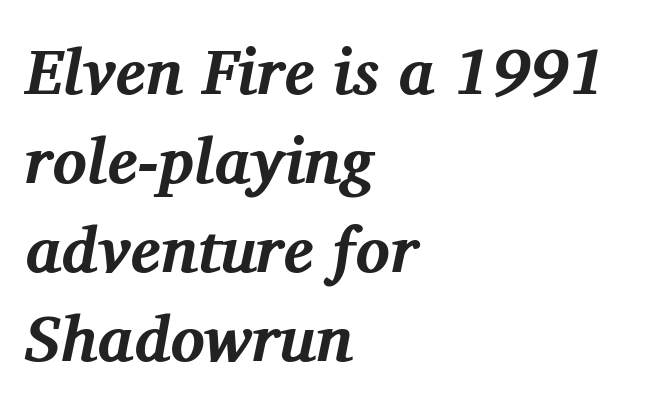
Q: Is the text bold? A: Yes.
Q: Is the text italic (slanted)? A: Yes, it leans right by about 11 degrees.
Q: Is the typeface a serif or a sans-serif typeface? A: Serif.
Q: Is the text underlined? A: No.
Q: How is the paragraph aligned? A: Left-aligned.
Q: Is the spacing between letters normal or unusually wide? A: Normal.
Q: Is the spacing between lines tight, normal or loose? A: Normal.
Q: Width (condensed, normal, or wide)? A: Normal.
Q: Stroke contrast? A: Medium.
Q: x-height? A: Medium.
Q: Monospaced? A: No.
